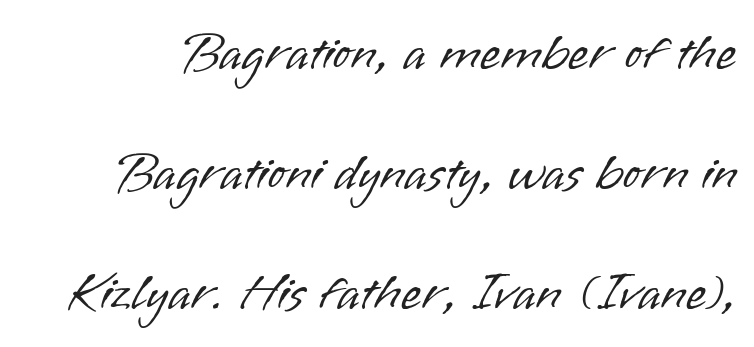
The image shows 53 px light sans-serif type; set loose line spacing (2.26x), normal letter spacing, not underlined; low stroke contrast and a small x-height.
